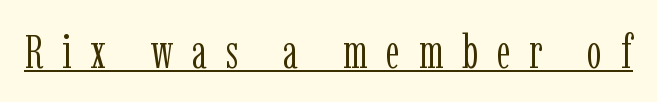
The image shows 48 px light, condensed serif type, upright; set unusually wide letter spacing (+0.39 em), underlined; low stroke contrast and a medium x-height.
